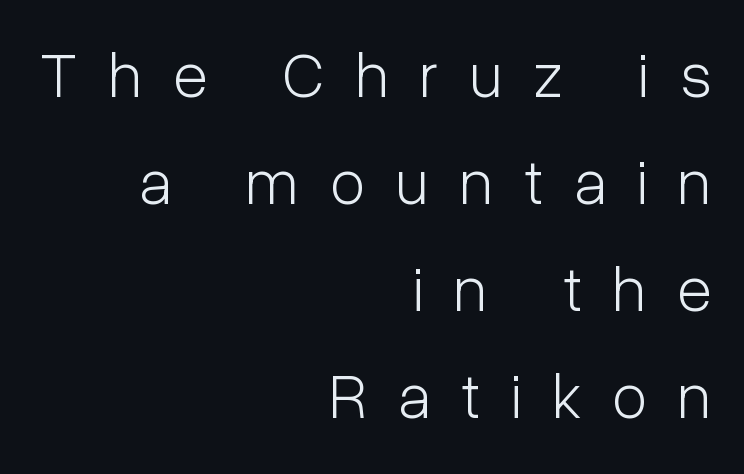
Q: Is the text bold? A: No.
Q: Is the text italic (slanted)? A: No, it is upright.
Q: Is the typeface a serif or a sans-serif typeface? A: Sans-serif.
Q: Is the text underlined? A: No.
Q: How is the paragraph aligned? A: Right-aligned.
Q: Is the spacing between letters normal or unusually wide? A: Unusually wide.
Q: Is the spacing between lines tight, normal or loose? A: Normal.
Q: Width (condensed, normal, or wide)? A: Condensed.
Q: Stroke contrast? A: Low.
Q: x-height? A: Medium.
Q: Monospaced? A: No.
